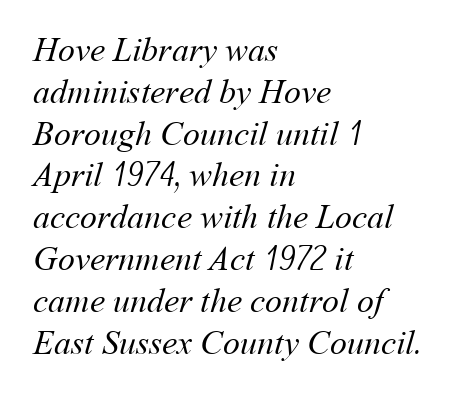
{"bold": "no", "weight": "regular", "width": "normal", "stroke_contrast": "medium", "x_height": "medium", "monospaced": "no", "underline": "no", "align": "left", "line_spacing_ratio": 1.23, "letter_spacing": "normal", "letter_spacing_em": 0.0, "glyph_px": 34}
